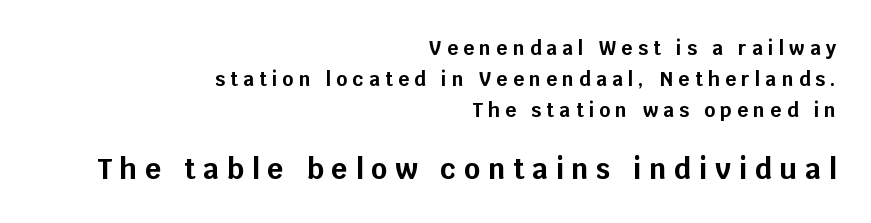
The image shows 28 px bold sans-serif type, upright; set right-aligned, normal line spacing (1.62x), unusually wide letter spacing (+0.28 em), not underlined; the second (bottom) block is 1.47x larger; low stroke contrast and a large x-height.
